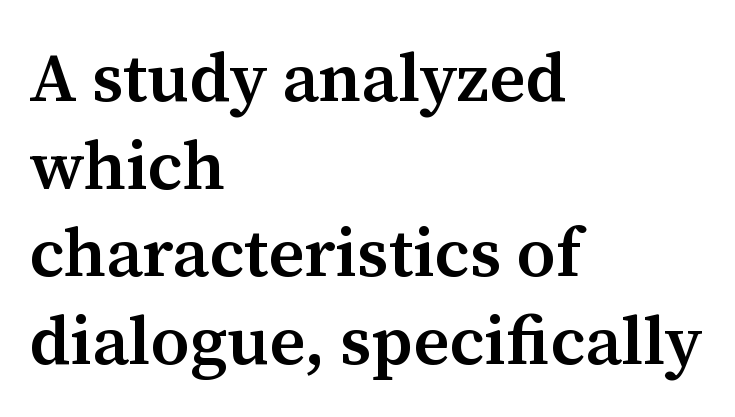
Q: Is the text bold? A: Semi-bold.
Q: Is the text italic (slanted)? A: No, it is upright.
Q: Is the typeface a serif or a sans-serif typeface? A: Serif.
Q: Is the text underlined? A: No.
Q: How is the paragraph aligned? A: Left-aligned.
Q: Is the spacing between letters normal or unusually wide? A: Normal.
Q: Is the spacing between lines tight, normal or loose? A: Normal.
Q: Width (condensed, normal, or wide)? A: Normal.
Q: Stroke contrast? A: Medium.
Q: x-height? A: Medium.
Q: Monospaced? A: No.
